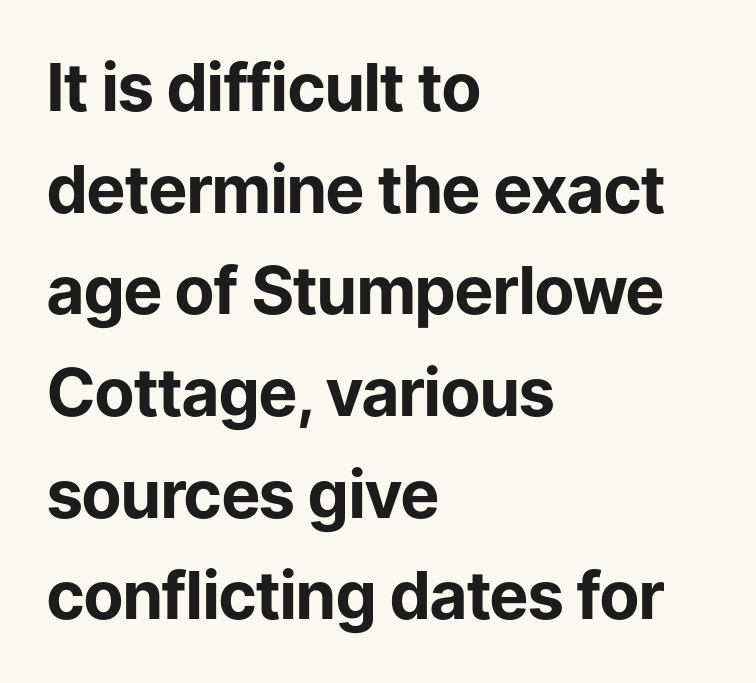
The axis of the letterforms is exactly vertical. These words are printed bold, with thick strokes throughout. Letterform terminals end flat and unadorned throughout the passage. How are the letters spaced? Ordinarily, with no added tracking.
